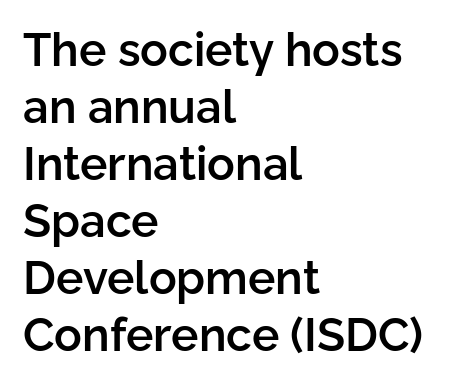
The image shows 46 px semibold sans-serif type, upright; set left-aligned, line spacing 1.24x, normal letter spacing, not underlined; low stroke contrast and a medium x-height.
